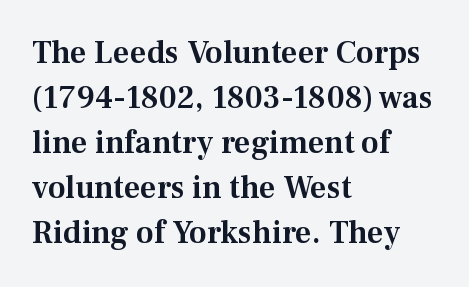
Q: Is the text italic (slanted)? A: No, it is upright.
Q: Is the typeface a serif or a sans-serif typeface? A: Serif.
Q: Is the text underlined? A: No.
Q: How is the paragraph aligned? A: Left-aligned.
Q: Is the spacing between letters normal or unusually wide? A: Normal.
Q: Is the spacing between lines tight, normal or loose? A: Normal.
Q: Width (condensed, normal, or wide)? A: Normal.
Q: Stroke contrast? A: Medium.
Q: x-height? A: Medium.
Q: Monospaced? A: No.
